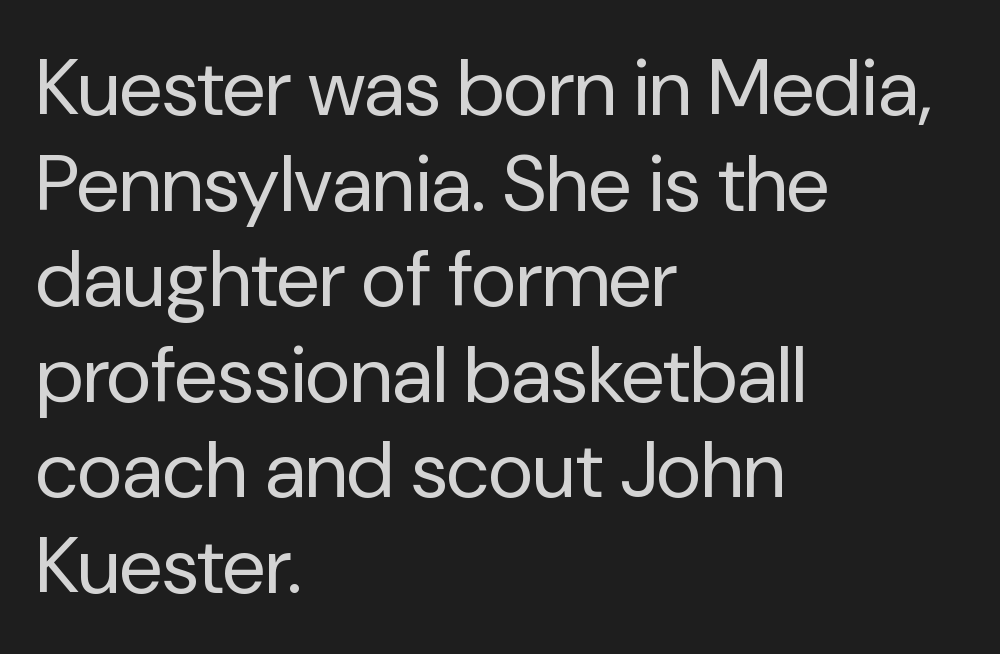
This rendering employs a face without finishing strokes, i.e., a sans-serif. Words appear dense and cohesive because spacing is normal. These lines were composed using upright roman letters. Spacing verdict: proportional, widths tailored to each character.
